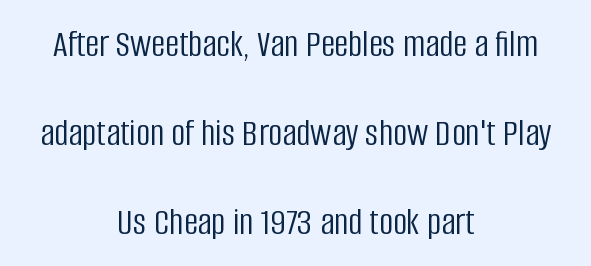
{"serif": "no", "italic": "no", "bold": "no", "weight": "light", "width": "condensed", "stroke_contrast": "low", "x_height": "large", "monospaced": "no", "underline": "no", "align": "center", "line_spacing": "loose", "line_spacing_ratio": 2.28, "letter_spacing": "normal", "letter_spacing_em": 0.0, "glyph_px": 39}
